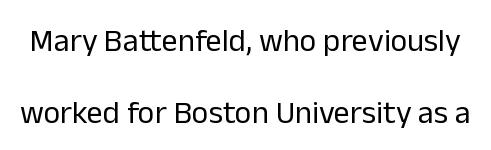
The space beneath each line is pristine and unruled. This sample uses plain, unmodified letter spacing. A typesetter would mark this as roman, not italic. Weight: in the light-to-regular range.
